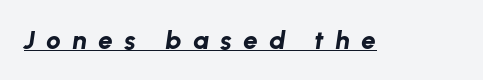
{"italic": "yes", "lean": "right", "slant_degrees": 8, "bold": "yes", "underline": "yes", "letter_spacing": "wide", "letter_spacing_em": 0.44, "glyph_px": 26}
